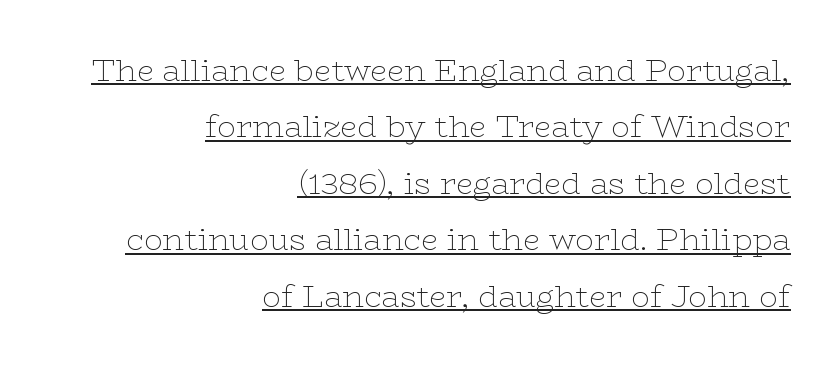
The image shows 31 px thin, wide serif type, upright; set right-aligned, line spacing 1.82x, normal letter spacing, underlined; low stroke contrast and a medium x-height.
